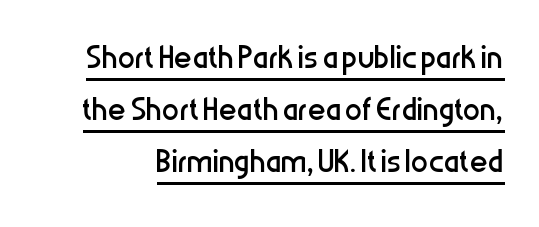
Q: Is the text bold? A: No.
Q: Is the text italic (slanted)? A: No, it is upright.
Q: Is the typeface a serif or a sans-serif typeface? A: Sans-serif.
Q: Is the text underlined? A: Yes.
Q: Is the spacing between letters normal or unusually wide? A: Normal.
Q: Width (condensed, normal, or wide)? A: Condensed.
Q: Stroke contrast? A: Low.
Q: x-height? A: Medium.
Q: Monospaced? A: No.
